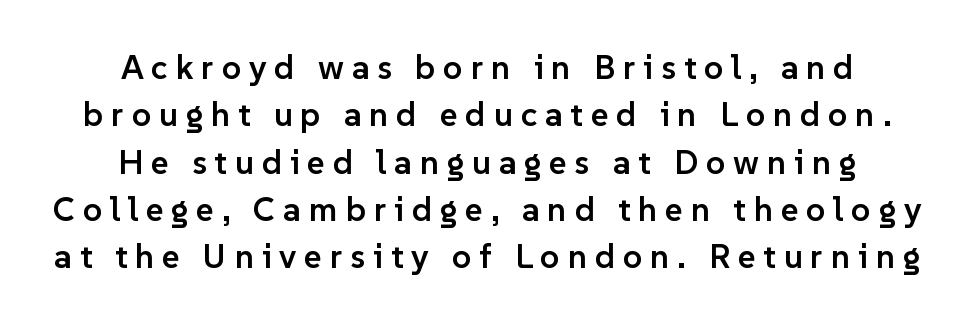
Q: Is the text bold? A: Semi-bold.
Q: Is the text italic (slanted)? A: No, it is upright.
Q: Is the typeface a serif or a sans-serif typeface? A: Sans-serif.
Q: Is the text underlined? A: No.
Q: How is the paragraph aligned? A: Centered.
Q: Is the spacing between letters normal or unusually wide? A: Unusually wide.
Q: Is the spacing between lines tight, normal or loose? A: Normal.
Q: Width (condensed, normal, or wide)? A: Normal.
Q: Stroke contrast? A: Low.
Q: x-height? A: Medium.
Q: Monospaced? A: No.
